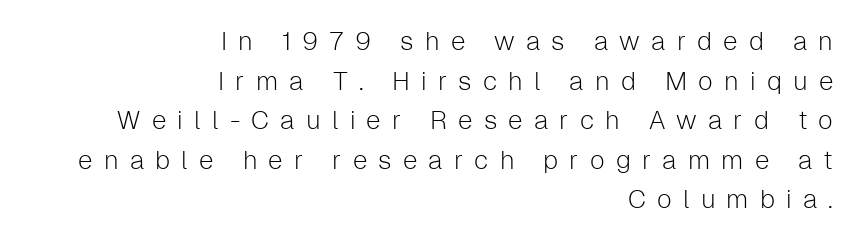
The typeface has the unassuming heft of standard copy or less. If you drew a line through each stem, it would be perfectly vertical. Only glyphs here, with clear space below each row. Normally led — the rows are evenly, conventionally spaced. Visually the block forms a straight wall on the right and a jagged coastline on the left.
